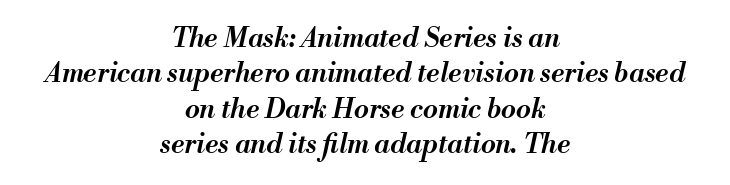
The image shows 27 px text type, italic (leaning right); set centered, normal line spacing (1.31x), normal letter spacing, not underlined.
